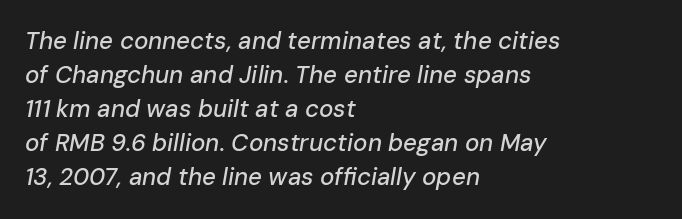
Q: Is the text italic (slanted)? A: Yes, it leans right by about 10 degrees.
Q: Is the text underlined? A: No.
Q: How is the paragraph aligned? A: Left-aligned.
Q: Is the spacing between letters normal or unusually wide? A: Normal.
Q: Is the spacing between lines tight, normal or loose? A: Normal.
